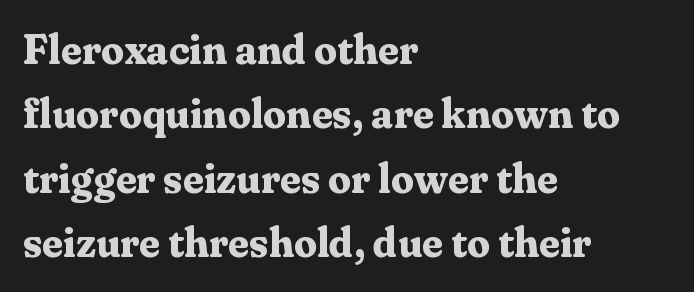
Q: Is the text bold? A: Yes.
Q: Is the text italic (slanted)? A: No, it is upright.
Q: Is the typeface a serif or a sans-serif typeface? A: Serif.
Q: Is the text underlined? A: No.
Q: How is the paragraph aligned? A: Left-aligned.
Q: Is the spacing between letters normal or unusually wide? A: Normal.
Q: Is the spacing between lines tight, normal or loose? A: Normal.
Q: Width (condensed, normal, or wide)? A: Normal.
Q: Stroke contrast? A: Medium.
Q: x-height? A: Medium.
Q: Monospaced? A: No.
